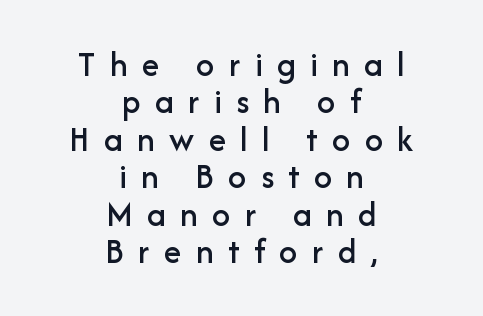
The axis of the letterforms is exactly vertical. A bare baseline throughout the passage. Notice how descenders almost collide with the ascenders below — that's tight leading. Think of a printed novel: that variable character pitch is what you see here. Here the glyphs are tracked loosely, breaking word shapes into spaced letters. The designer went with a sans here, leaving each stem footless.
